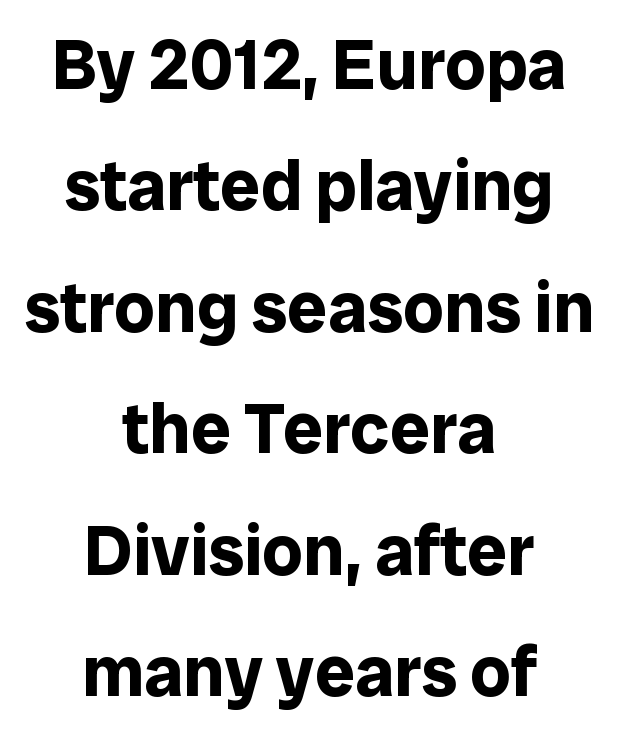
The image shows 71 px bold sans-serif type, upright; set centered, line spacing 1.71x, normal letter spacing, not underlined; low stroke contrast and a medium x-height.
